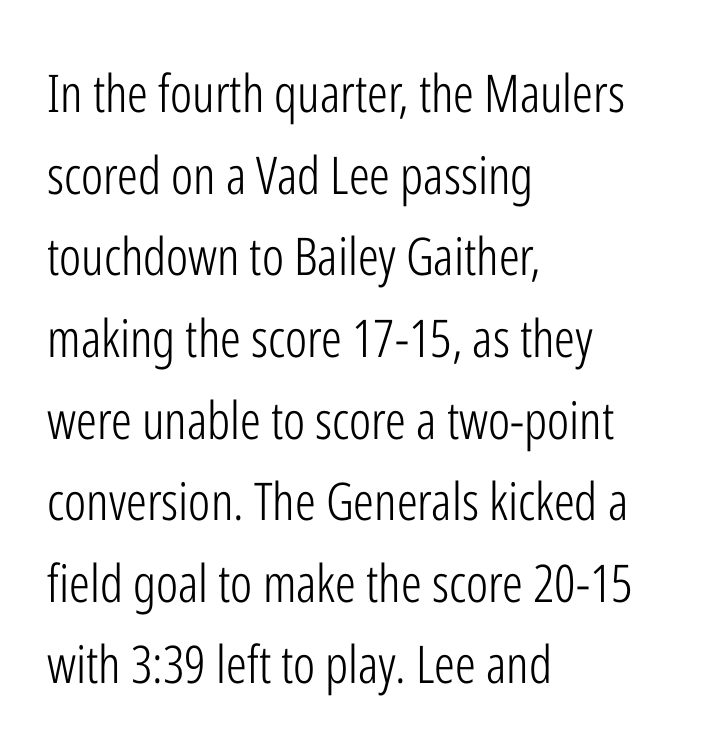
Q: Is the text bold? A: No.
Q: Is the text italic (slanted)? A: No, it is upright.
Q: Is the typeface a serif or a sans-serif typeface? A: Sans-serif.
Q: Is the text underlined? A: No.
Q: How is the paragraph aligned? A: Left-aligned.
Q: Is the spacing between letters normal or unusually wide? A: Normal.
Q: Is the spacing between lines tight, normal or loose? A: Normal.
Q: Width (condensed, normal, or wide)? A: Condensed.
Q: Stroke contrast? A: Low.
Q: x-height? A: Medium.
Q: Monospaced? A: No.
